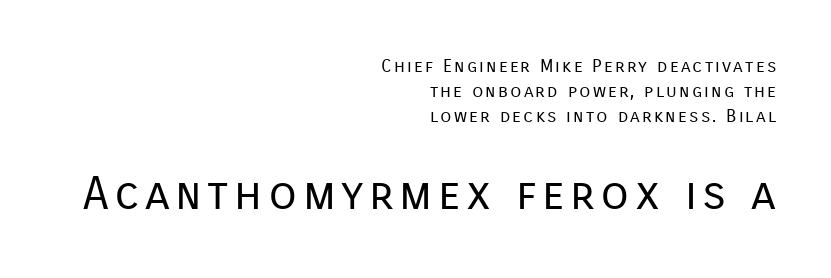
Typographically, this falls in the sans-serif category. Regular leading. The face used here appears at its bigger size in the lower chunk. Notice how the stems are strictly vertical — no italics here. The words here are not underlined. Here the designer chose a conventional face with non-uniform glyph widths.
